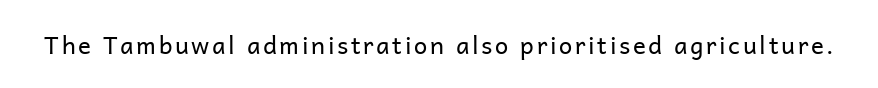
The image shows 24 px text type, upright; set not underlined.
